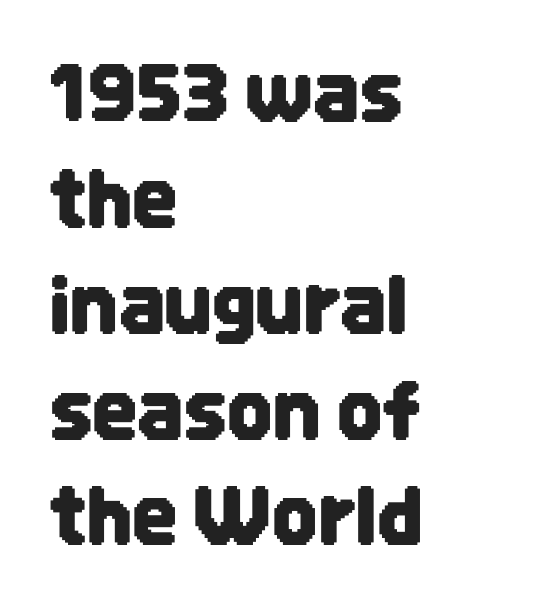
The image shows 79 px condensed sans-serif type, upright; set left-aligned, normal line spacing (1.34x), normal letter spacing, not underlined; low stroke contrast and a large x-height.
